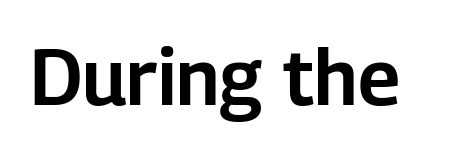
Q: Is the text italic (slanted)? A: No, it is upright.
Q: Is the typeface a serif or a sans-serif typeface? A: Sans-serif.
Q: Is the text underlined? A: No.
Q: Is the spacing between letters normal or unusually wide? A: Normal.
Q: Width (condensed, normal, or wide)? A: Normal.
Q: Stroke contrast? A: Low.
Q: x-height? A: Medium.
Q: Monospaced? A: No.
